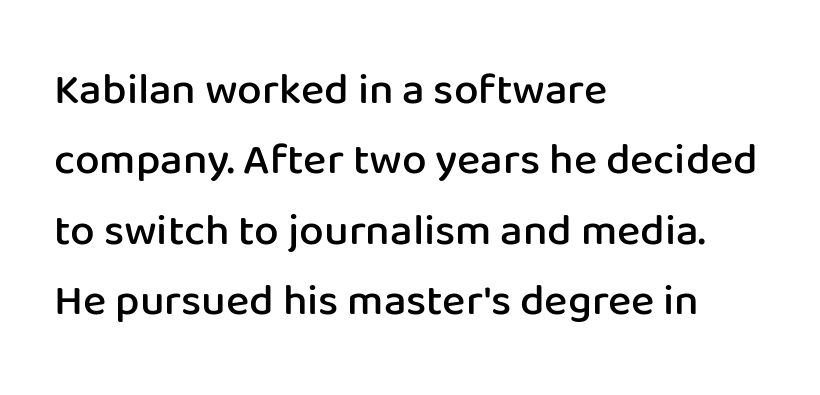
{"serif": "no", "italic": "no", "bold": "semi", "weight": "semibold", "width": "normal", "stroke_contrast": "low", "x_height": "medium", "monospaced": "no", "underline": "no", "align": "left", "line_spacing": "normal", "line_spacing_ratio": 1.6, "letter_spacing": "normal", "letter_spacing_em": 0.0, "glyph_px": 44}
